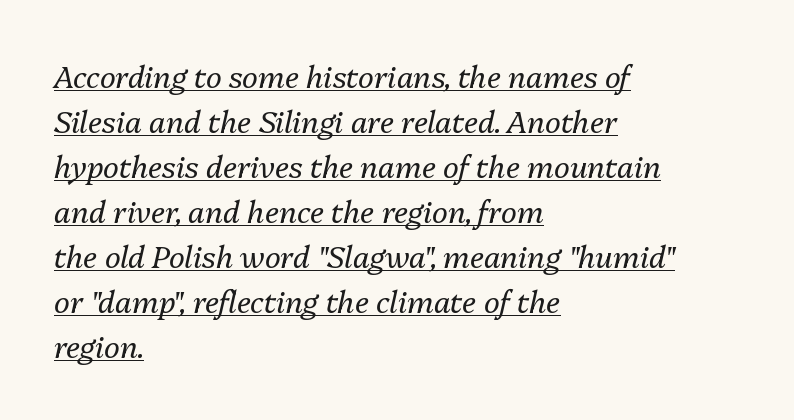
Q: Is the text bold? A: No.
Q: Is the text italic (slanted)? A: Yes, it leans right by about 13 degrees.
Q: Is the text underlined? A: Yes.
Q: How is the paragraph aligned? A: Left-aligned.
Q: Is the spacing between letters normal or unusually wide? A: Normal.
Q: Is the spacing between lines tight, normal or loose? A: Normal.
Q: Width (condensed, normal, or wide)? A: Normal.
Q: Stroke contrast? A: Medium.
Q: x-height? A: Medium.
Q: Monospaced? A: No.
